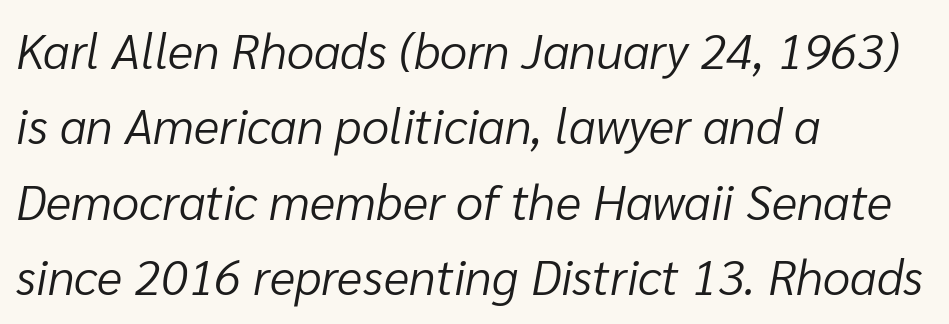
The image shows 49 px light type, italic (leaning right); set left-aligned, normal line spacing (1.54x), normal letter spacing, not underlined; low stroke contrast and a medium x-height.
